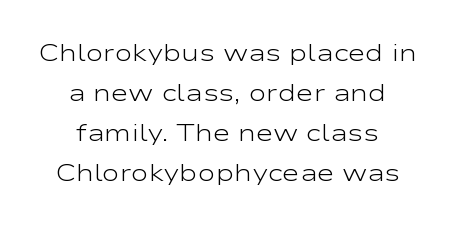
{"italic": "no", "bold": "no", "underline": "no", "align": "center", "line_spacing": "normal", "line_spacing_ratio": 1.67, "letter_spacing": "normal", "letter_spacing_em": 0.0, "glyph_px": 24}
